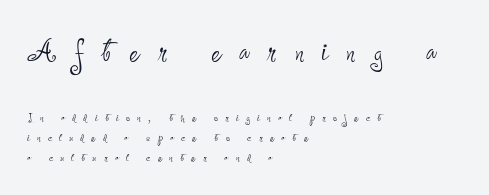
The image shows 37 px thin, condensed sans-serif type; set left-aligned, normal line spacing (1.35x), unusually wide letter spacing (+0.48 em), not underlined; the first (top) block is 2.47x larger; low stroke contrast and a small x-height.
